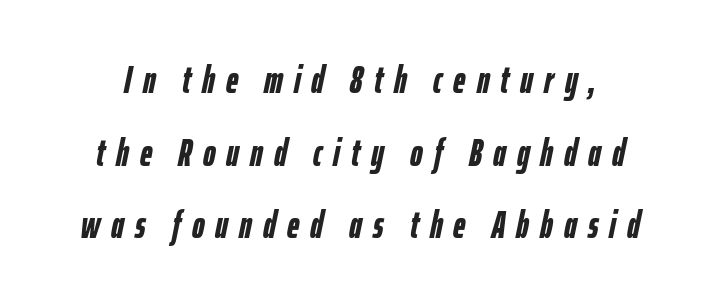
Q: Is the text bold? A: Yes.
Q: Is the text italic (slanted)? A: Yes, it leans right by about 12 degrees.
Q: Is the text underlined? A: No.
Q: How is the paragraph aligned? A: Centered.
Q: Is the spacing between letters normal or unusually wide? A: Unusually wide.
Q: Is the spacing between lines tight, normal or loose? A: Loose.
Q: Width (condensed, normal, or wide)? A: Condensed.
Q: Stroke contrast? A: Low.
Q: x-height? A: Medium.
Q: Monospaced? A: No.
